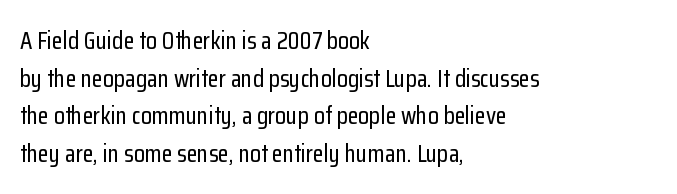
Q: Is the text italic (slanted)? A: No, it is upright.
Q: Is the text underlined? A: No.
Q: How is the paragraph aligned? A: Left-aligned.
Q: Is the spacing between letters normal or unusually wide? A: Normal.
Q: Is the spacing between lines tight, normal or loose? A: Normal.
